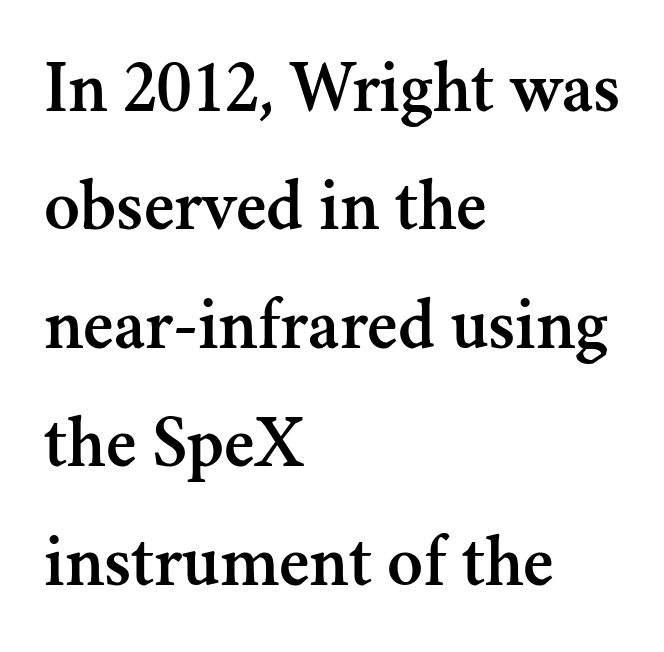
Here the designer chose a conventional face with non-uniform glyph widths. Are there feet on the stems? There are — it's a serif. The lettering holds an erect, upright posture throughout. Regarding leading, the lines here are spaced in the standard way. Compared with a centered layout, this one pins lines to the left instead. How are the letters spaced? Ordinarily, with no added tracking.
